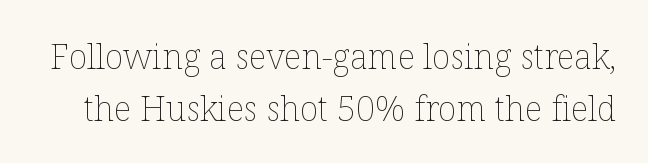
Q: Is the text bold? A: No.
Q: Is the text italic (slanted)? A: No, it is upright.
Q: Is the text underlined? A: No.
Q: Is the spacing between letters normal or unusually wide? A: Normal.
Q: Is the spacing between lines tight, normal or loose? A: Normal.
Q: Width (condensed, normal, or wide)? A: Normal.
Q: Stroke contrast? A: Low.
Q: x-height? A: Medium.
Q: Monospaced? A: No.
